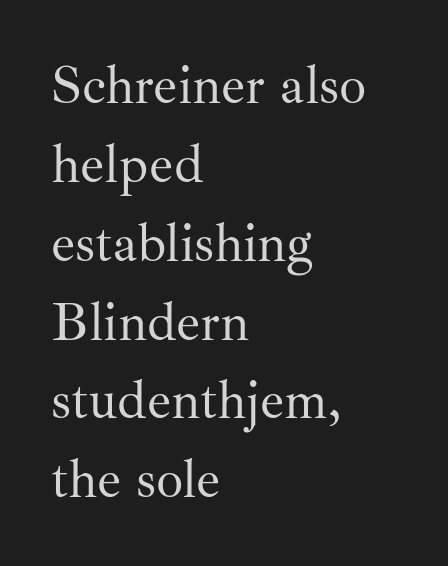
The image shows 54 px regular-weight serif type, upright; set left-aligned, normal line spacing (1.46x), normal letter spacing, not underlined; medium stroke contrast and a small x-height.
